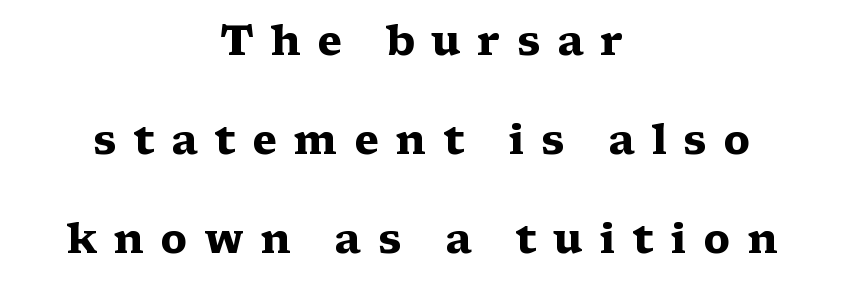
Q: Is the text bold? A: Yes.
Q: Is the text italic (slanted)? A: No, it is upright.
Q: Is the typeface a serif or a sans-serif typeface? A: Serif.
Q: Is the text underlined? A: No.
Q: How is the paragraph aligned? A: Centered.
Q: Is the spacing between letters normal or unusually wide? A: Unusually wide.
Q: Is the spacing between lines tight, normal or loose? A: Loose.
Q: Width (condensed, normal, or wide)? A: Wide.
Q: Stroke contrast? A: Medium.
Q: x-height? A: Medium.
Q: Monospaced? A: No.
